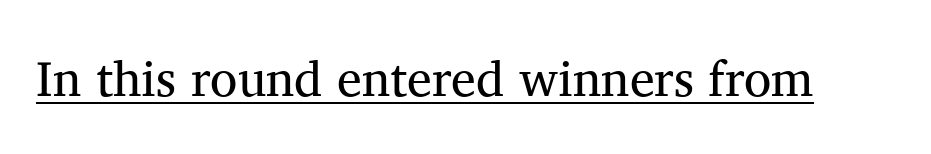
The image shows 50 px regular-weight serif type, upright; set normal letter spacing, underlined; medium stroke contrast and a medium x-height.
